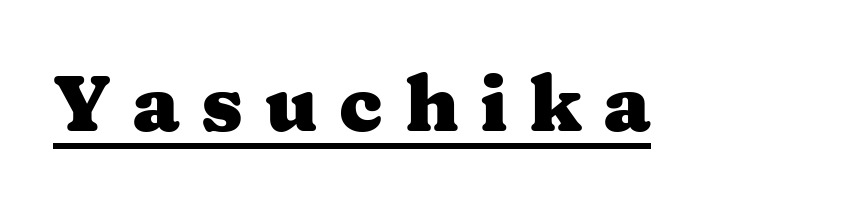
{"serif": "yes", "italic": "no", "bold": "yes", "weight": "heavy", "width": "wide", "stroke_contrast": "medium", "x_height": "medium", "monospaced": "no", "underline": "yes", "letter_spacing": "wide", "letter_spacing_em": 0.27, "glyph_px": 79}
